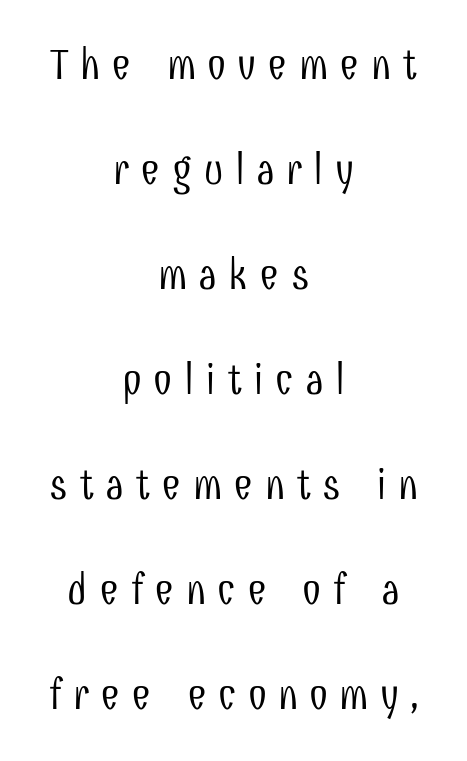
Unlike italic type, these characters show no tilt at all. Summary of weight: not heavy and not bold. The passage shown is typed in a proportional face where columns would drift. You can tell from the bare stems that sans-serif type was used.
